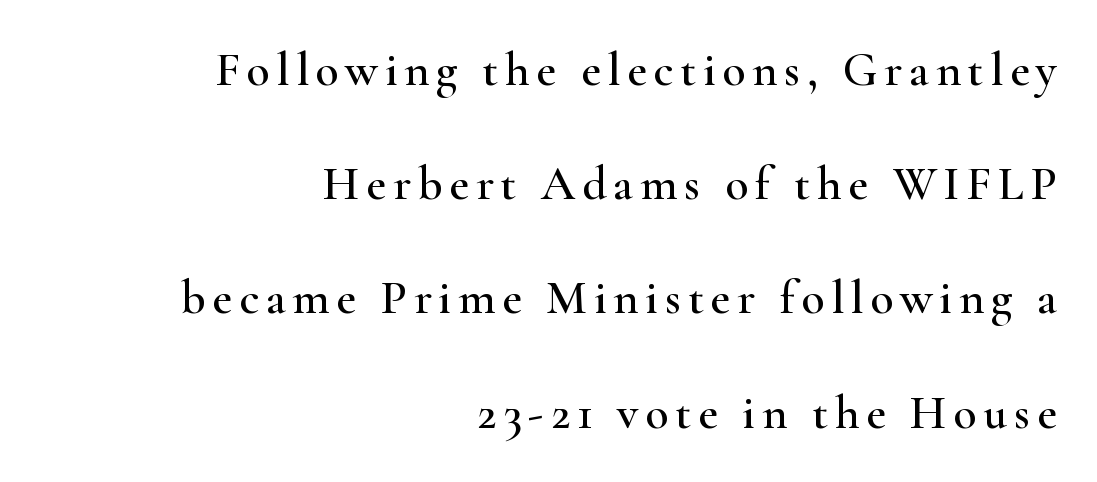
Q: Is the text italic (slanted)? A: No, it is upright.
Q: Is the typeface a serif or a sans-serif typeface? A: Serif.
Q: Is the text underlined? A: No.
Q: How is the paragraph aligned? A: Right-aligned.
Q: Is the spacing between lines tight, normal or loose? A: Loose.
Q: Width (condensed, normal, or wide)? A: Wide.
Q: Stroke contrast? A: High.
Q: x-height? A: Small.
Q: Monospaced? A: No.
